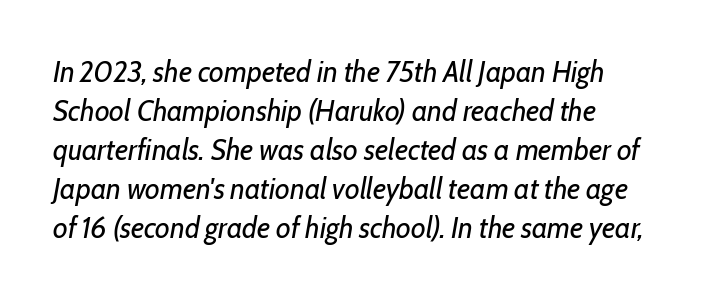
{"italic": "yes", "lean": "right", "slant_degrees": 10, "bold": "no", "weight": "regular", "width": "condensed", "stroke_contrast": "low", "x_height": "medium", "monospaced": "no", "underline": "no", "line_spacing": "normal", "line_spacing_ratio": 1.3, "letter_spacing": "normal", "letter_spacing_em": 0.0, "glyph_px": 30}
